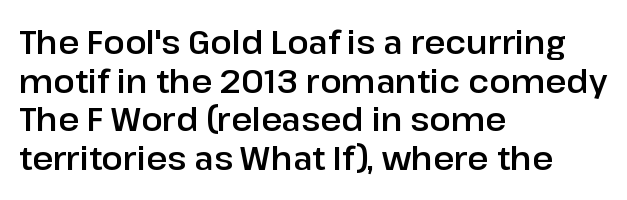
{"serif": "no", "italic": "no", "width": "normal", "stroke_contrast": "low", "x_height": "medium", "monospaced": "no", "underline": "no", "align": "left", "line_spacing_ratio": 1.21, "letter_spacing": "normal", "letter_spacing_em": 0.0, "glyph_px": 32}
